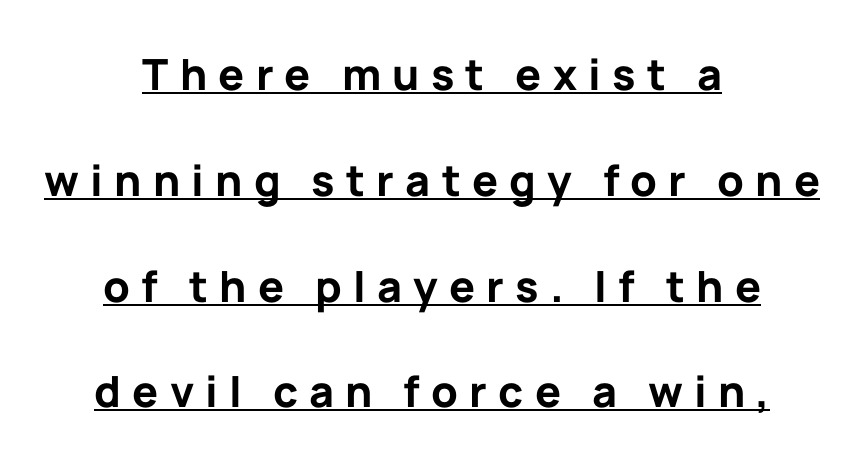
The space between consecutive lines is lavish. Alignment: centered. Type style note: lacks serifs. Here the designer chose a conventional face with non-uniform glyph widths. The glyphs are accompanied by a horizontal stroke just below them.
